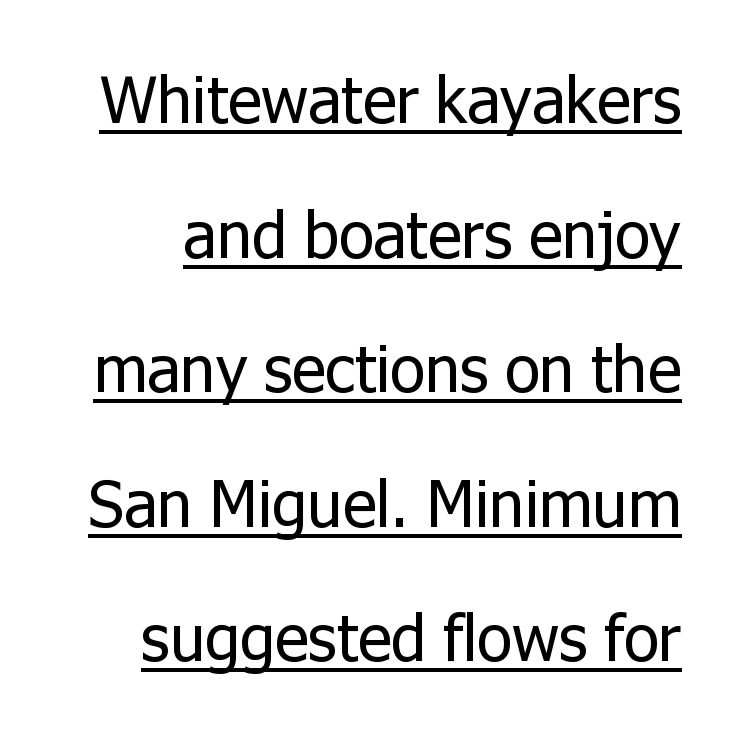
Does extra space separate the letters? No, they use regular spacing. The rendering shows plain stroke endings on the letterforms — a sans-serif design. The glyphs are accompanied by a horizontal stroke just below them. The typography opts for an upright posture over an oblique one.
